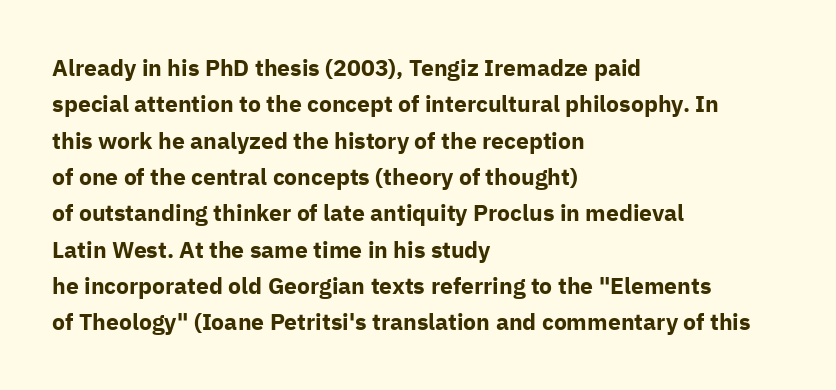
Q: Is the text bold? A: Yes.
Q: Is the text italic (slanted)? A: No, it is upright.
Q: Is the text underlined? A: No.
Q: How is the paragraph aligned? A: Left-aligned.
Q: Is the spacing between letters normal or unusually wide? A: Normal.
Q: Is the spacing between lines tight, normal or loose? A: Normal.
